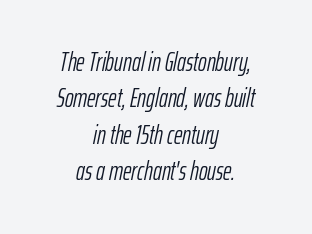
{"italic": "yes", "lean": "right", "slant_degrees": 12, "bold": "no", "underline": "no", "align": "center", "line_spacing": "normal", "line_spacing_ratio": 1.4, "letter_spacing": "normal", "letter_spacing_em": 0.0, "glyph_px": 26}
